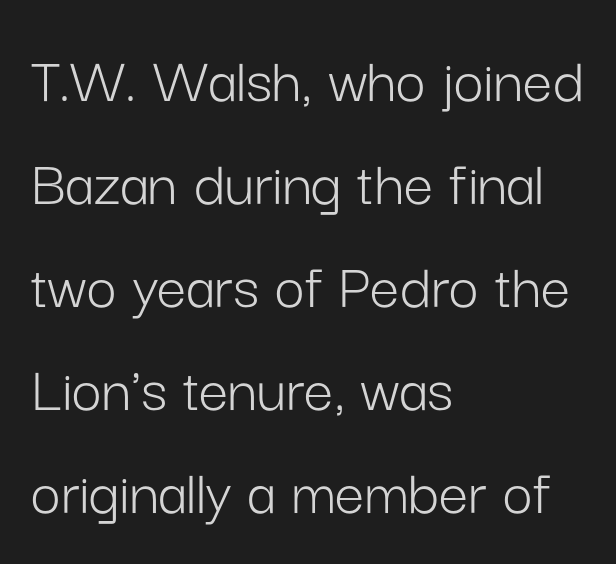
The image shows 66 px light sans-serif type, upright; set left-aligned, normal line spacing (1.56x), normal letter spacing, not underlined; low stroke contrast and a medium x-height.
